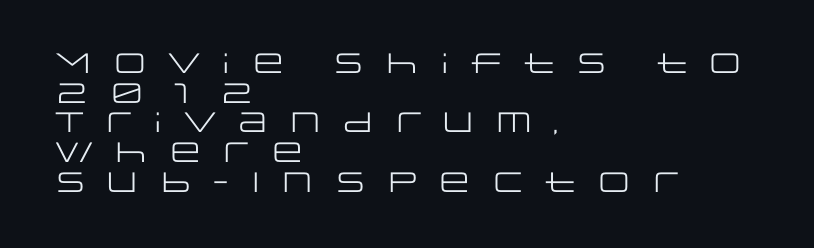
The image shows 28 px regular-weight, wide sans-serif type, upright; set left-aligned, tight line spacing (1.06x), unusually wide letter spacing (+0.4 em), not underlined; low stroke contrast and a large x-height.
